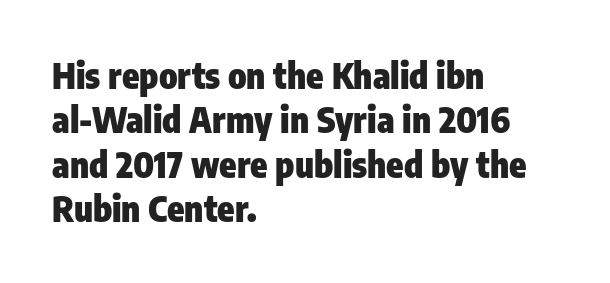
Q: Is the text bold? A: Yes.
Q: Is the text italic (slanted)? A: No, it is upright.
Q: Is the typeface a serif or a sans-serif typeface? A: Sans-serif.
Q: Is the text underlined? A: No.
Q: How is the paragraph aligned? A: Left-aligned.
Q: Is the spacing between letters normal or unusually wide? A: Normal.
Q: Is the spacing between lines tight, normal or loose? A: Normal.
Q: Width (condensed, normal, or wide)? A: Condensed.
Q: Stroke contrast? A: Low.
Q: x-height? A: Medium.
Q: Monospaced? A: No.
